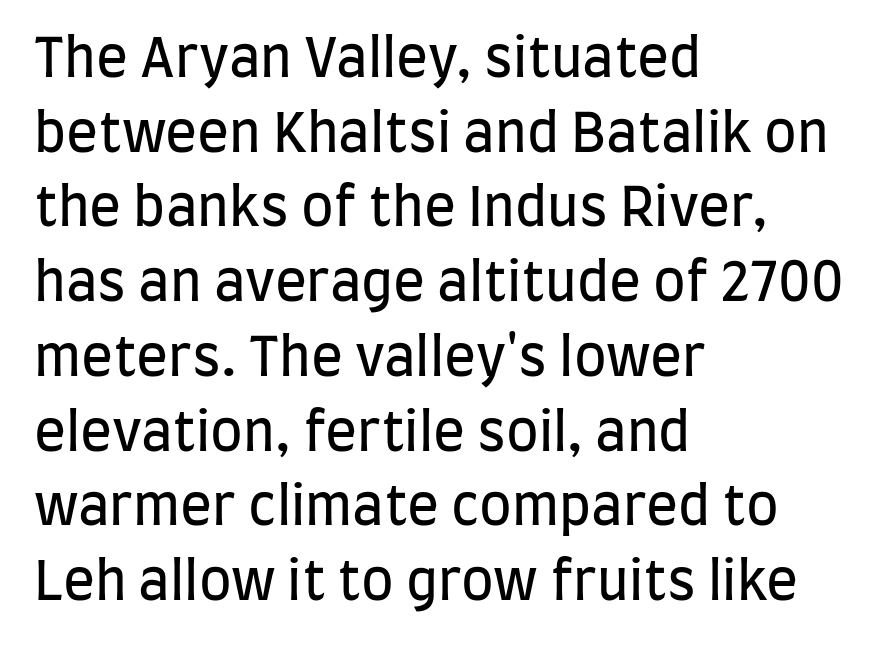
The image shows 53 px regular-weight, condensed sans-serif type, upright; set left-aligned, normal line spacing (1.41x), normal letter spacing, not underlined; low stroke contrast and a large x-height.
